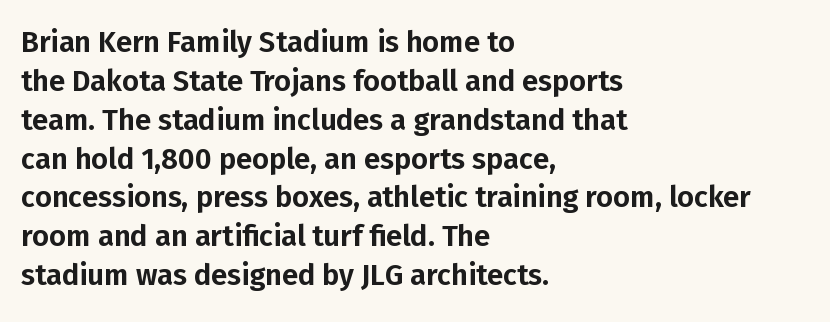
Q: Is the text italic (slanted)? A: No, it is upright.
Q: Is the typeface a serif or a sans-serif typeface? A: Sans-serif.
Q: Is the text underlined? A: No.
Q: How is the paragraph aligned? A: Left-aligned.
Q: Is the spacing between letters normal or unusually wide? A: Normal.
Q: Is the spacing between lines tight, normal or loose? A: Normal.
Q: Width (condensed, normal, or wide)? A: Normal.
Q: Stroke contrast? A: Low.
Q: x-height? A: Medium.
Q: Monospaced? A: No.
